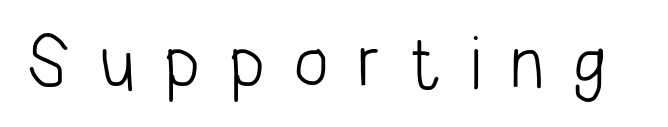
{"serif": "no", "italic": "no", "bold": "no", "weight": "light", "width": "condensed", "stroke_contrast": "low", "x_height": "large", "monospaced": "no", "underline": "no", "letter_spacing": "wide", "letter_spacing_em": 0.37, "glyph_px": 75}
